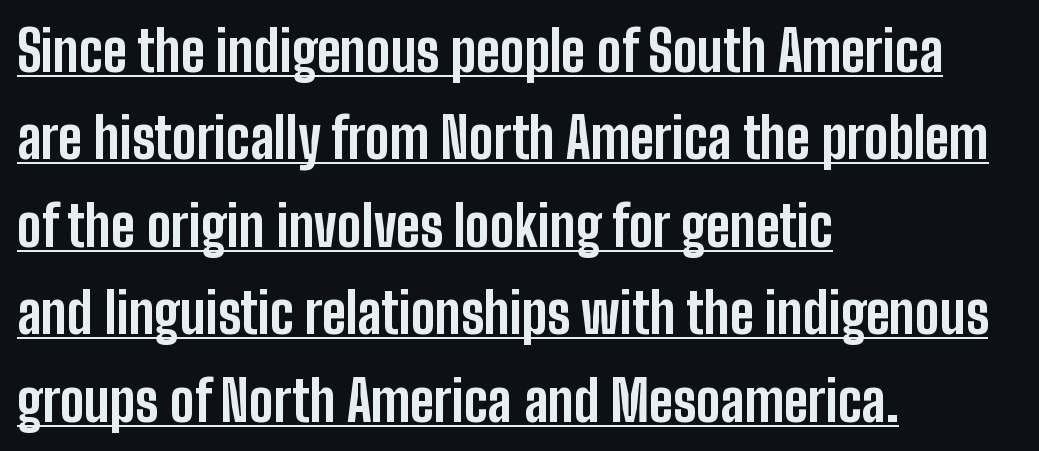
{"serif": "no", "italic": "no", "bold": "yes", "weight": "bold", "width": "condensed", "stroke_contrast": "low", "x_height": "medium", "monospaced": "no", "underline": "yes", "align": "left", "line_spacing": "normal", "line_spacing_ratio": 1.59, "letter_spacing": "normal", "letter_spacing_em": 0.0, "glyph_px": 55}
